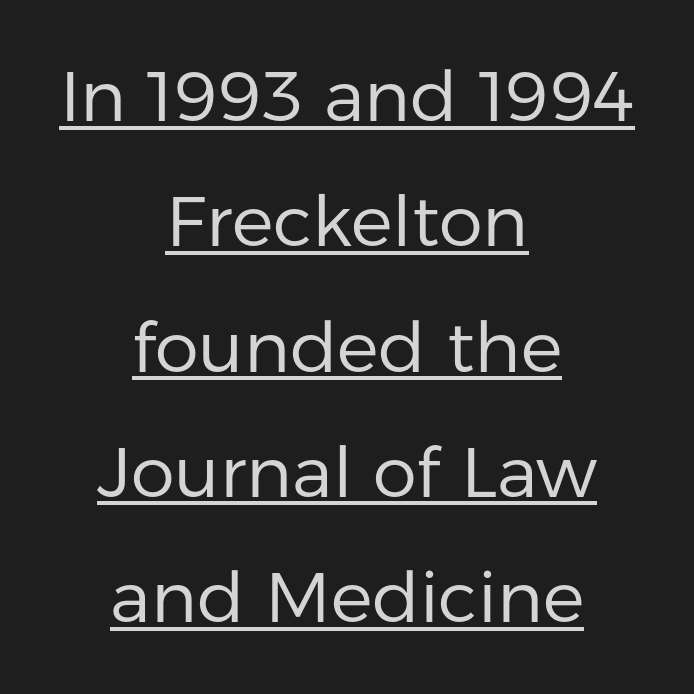
{"serif": "no", "italic": "no", "bold": "no", "weight": "regular", "width": "normal", "stroke_contrast": "low", "x_height": "medium", "monospaced": "no", "underline": "yes", "align": "center", "line_spacing_ratio": 1.79, "letter_spacing": "normal", "letter_spacing_em": 0.0, "glyph_px": 70}
